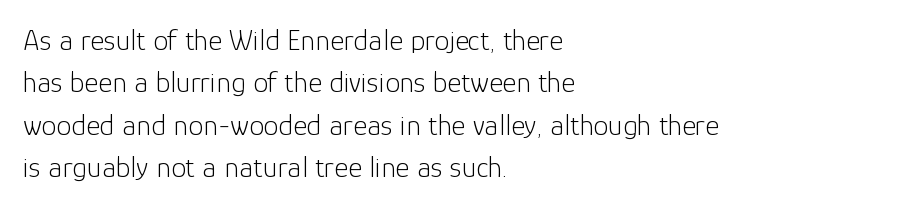
Q: Is the text bold? A: No.
Q: Is the text italic (slanted)? A: No, it is upright.
Q: Is the typeface a serif or a sans-serif typeface? A: Sans-serif.
Q: Is the text underlined? A: No.
Q: How is the paragraph aligned? A: Left-aligned.
Q: Is the spacing between letters normal or unusually wide? A: Normal.
Q: Is the spacing between lines tight, normal or loose? A: Normal.
Q: Width (condensed, normal, or wide)? A: Normal.
Q: Stroke contrast? A: Low.
Q: x-height? A: Medium.
Q: Monospaced? A: No.
